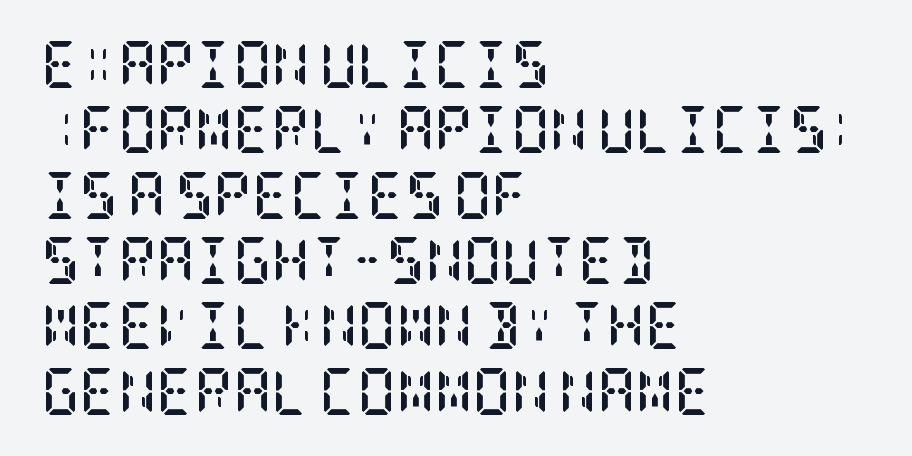
{"serif": "yes", "italic": "no", "bold": "yes", "weight": "semibold", "width": "condensed", "stroke_contrast": "low", "x_height": "large", "underline": "no", "align": "left", "line_spacing": "normal", "line_spacing_ratio": 1.39, "letter_spacing": "normal", "letter_spacing_em": 0.0, "glyph_px": 47}
